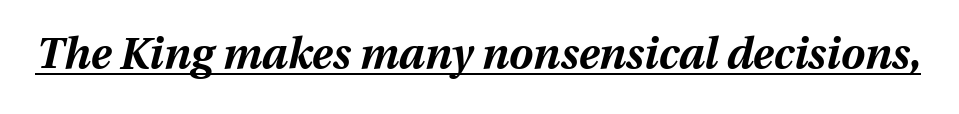
Style check: oblique. Here the designer chose a conventional face with non-uniform glyph widths. Emphasis by weight is at full strength: bold. Inter-character spacing is left at the font's built-in metrics. Like a heading marked for emphasis, these lines bear an underscore.
